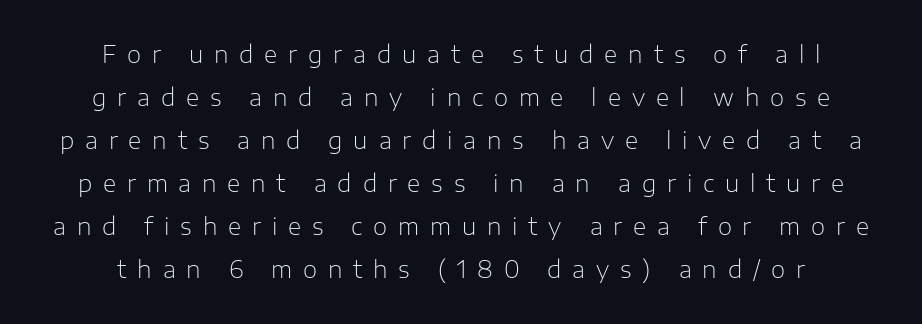
The image shows 23 px text type, upright; set line spacing 1.87x, unusually wide letter spacing (+0.47 em), not underlined.
